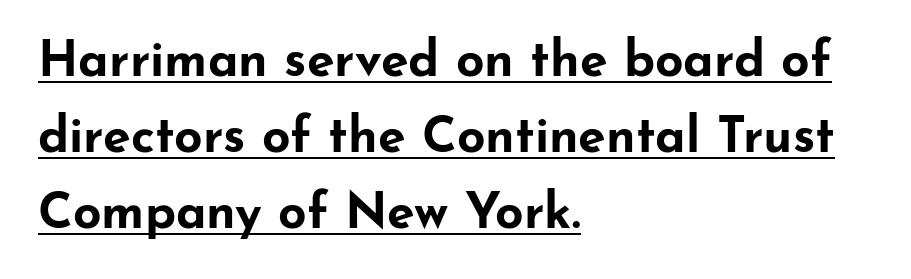
Q: Is the text bold? A: Yes.
Q: Is the text italic (slanted)? A: No, it is upright.
Q: Is the typeface a serif or a sans-serif typeface? A: Sans-serif.
Q: Is the text underlined? A: Yes.
Q: How is the paragraph aligned? A: Left-aligned.
Q: Is the spacing between letters normal or unusually wide? A: Normal.
Q: Is the spacing between lines tight, normal or loose? A: Normal.
Q: Width (condensed, normal, or wide)? A: Wide.
Q: Stroke contrast? A: Low.
Q: x-height? A: Small.
Q: Monospaced? A: No.
